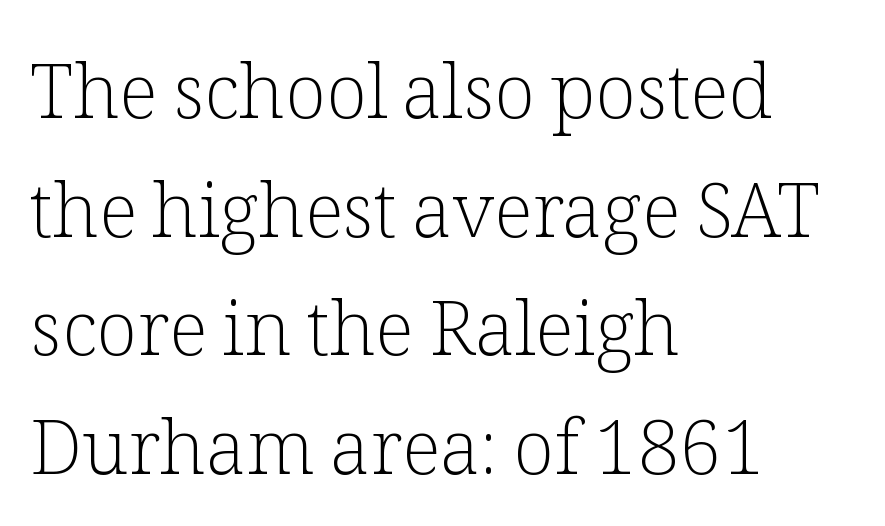
{"serif": "yes", "italic": "no", "bold": "no", "weight": "light", "width": "normal", "stroke_contrast": "low", "x_height": "medium", "monospaced": "no", "underline": "no", "align": "left", "line_spacing": "normal", "line_spacing_ratio": 1.56, "letter_spacing": "normal", "letter_spacing_em": 0.0, "glyph_px": 76}
